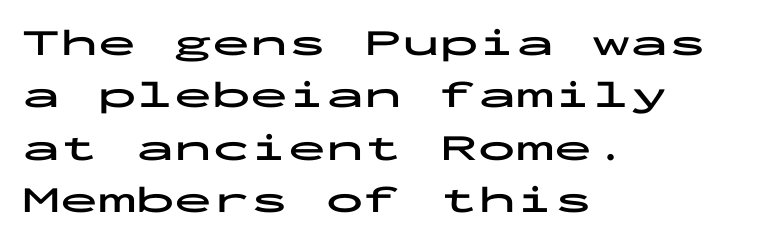
Q: Is the text bold? A: Yes.
Q: Is the text italic (slanted)? A: No, it is upright.
Q: Is the typeface a serif or a sans-serif typeface? A: Sans-serif.
Q: Is the text underlined? A: No.
Q: How is the paragraph aligned? A: Left-aligned.
Q: Is the spacing between letters normal or unusually wide? A: Normal.
Q: Is the spacing between lines tight, normal or loose? A: Normal.
Q: Width (condensed, normal, or wide)? A: Wide.
Q: Stroke contrast? A: Low.
Q: x-height? A: Medium.
Q: Monospaced? A: Yes.
